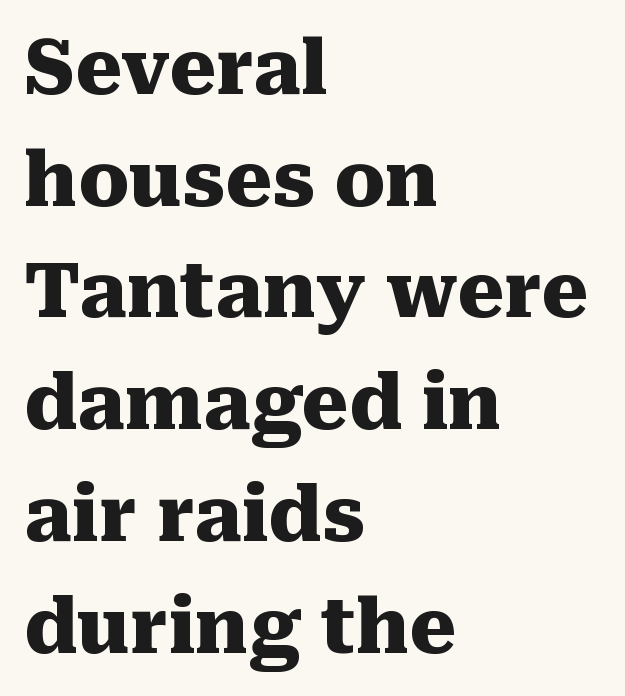
Q: Is the text bold? A: Yes.
Q: Is the text italic (slanted)? A: No, it is upright.
Q: Is the typeface a serif or a sans-serif typeface? A: Serif.
Q: Is the text underlined? A: No.
Q: How is the paragraph aligned? A: Left-aligned.
Q: Is the spacing between letters normal or unusually wide? A: Normal.
Q: Is the spacing between lines tight, normal or loose? A: Normal.
Q: Width (condensed, normal, or wide)? A: Normal.
Q: Stroke contrast? A: Medium.
Q: x-height? A: Medium.
Q: Monospaced? A: No.
